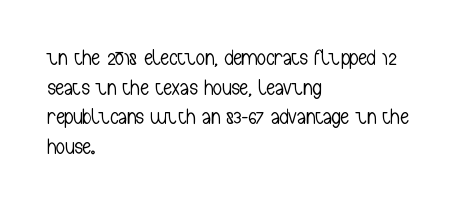
Q: Is the text bold? A: No.
Q: Is the text italic (slanted)? A: No, it is upright.
Q: Is the text underlined? A: No.
Q: How is the paragraph aligned? A: Left-aligned.
Q: Is the spacing between letters normal or unusually wide? A: Normal.
Q: Is the spacing between lines tight, normal or loose? A: Normal.
